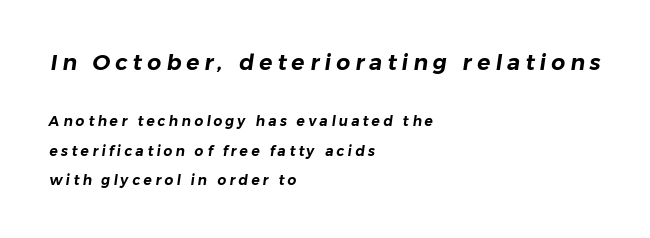
{"underline": "no", "align": "left", "line_spacing": "loose", "line_spacing_ratio": 2.11, "letter_spacing": "wide", "letter_spacing_em": 0.23, "larger_block": "first", "size_ratio": 1.57, "glyph_px": 22}
